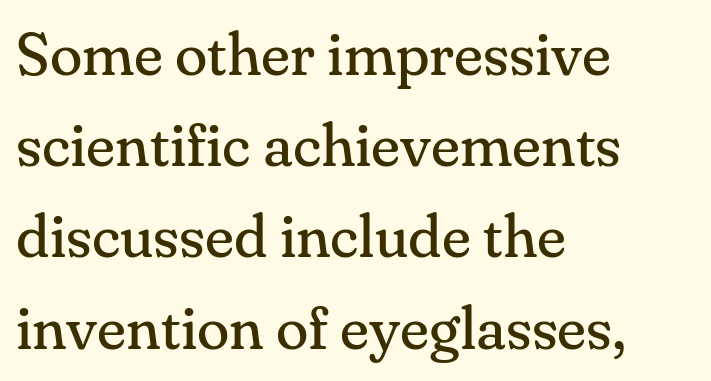
Q: Is the text bold? A: No.
Q: Is the text italic (slanted)? A: No, it is upright.
Q: Is the typeface a serif or a sans-serif typeface? A: Serif.
Q: Is the text underlined? A: No.
Q: How is the paragraph aligned? A: Left-aligned.
Q: Is the spacing between letters normal or unusually wide? A: Normal.
Q: Is the spacing between lines tight, normal or loose? A: Normal.
Q: Width (condensed, normal, or wide)? A: Normal.
Q: Stroke contrast? A: Medium.
Q: x-height? A: Small.
Q: Monospaced? A: No.
